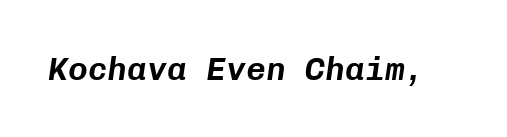
The image shows 33 px text type, italic (leaning right), monospaced; set normal letter spacing, not underlined; low stroke contrast and a medium x-height.
